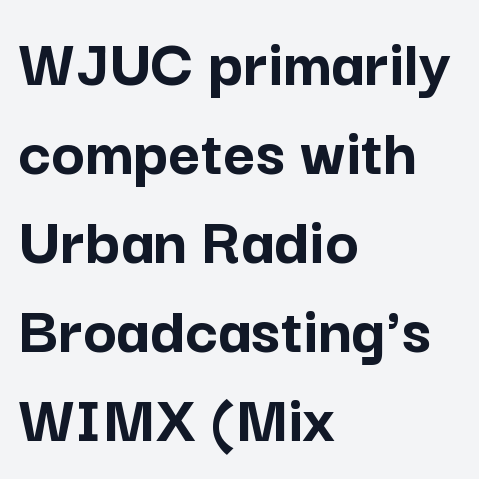
The image shows 70 px semibold sans-serif type, upright; set left-aligned, normal line spacing (1.27x), normal letter spacing, not underlined; low stroke contrast and a medium x-height.
